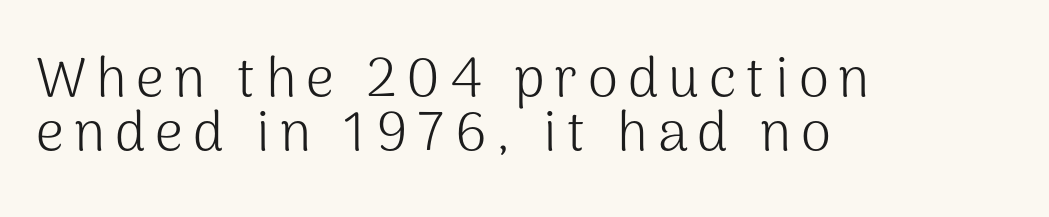
Q: Is the text bold? A: No.
Q: Is the text italic (slanted)? A: No, it is upright.
Q: Is the typeface a serif or a sans-serif typeface? A: Sans-serif.
Q: Is the text underlined? A: No.
Q: How is the paragraph aligned? A: Left-aligned.
Q: Is the spacing between lines tight, normal or loose? A: Tight.
Q: Width (condensed, normal, or wide)? A: Normal.
Q: Stroke contrast? A: Medium.
Q: x-height? A: Medium.
Q: Monospaced? A: No.
